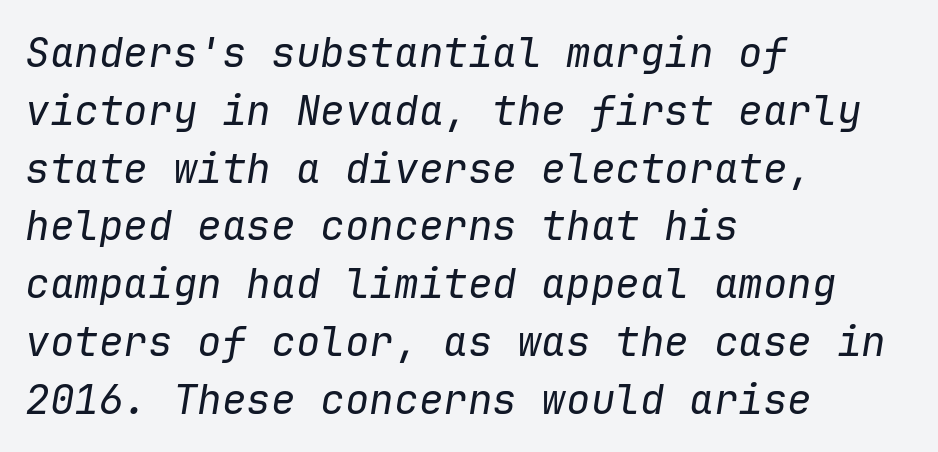
The image shows 41 px regular-weight type, italic (leaning right), monospaced; set left-aligned, normal line spacing (1.41x), normal letter spacing, not underlined; low stroke contrast and a medium x-height.
